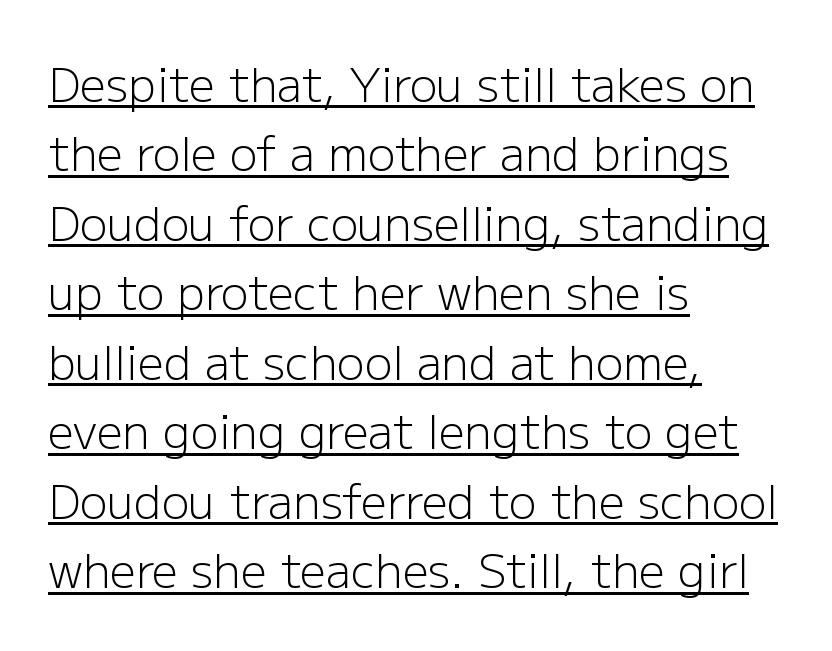
Compared with a centered layout, this one pins lines to the left instead. Letterform terminals end flat and unadorned throughout the passage. The passage shown is typed in a proportional face where columns would drift. Stems and bowls with no extra thickness — not bold.
